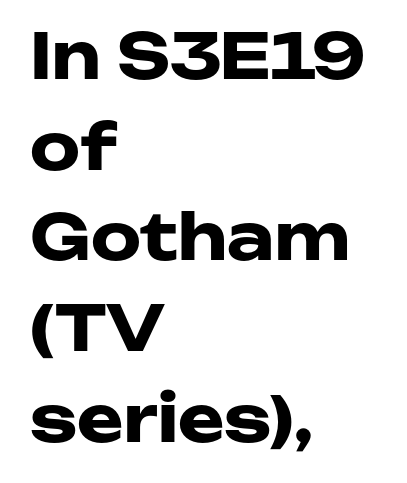
You'd pick this weight for a headline — it's a proper bold. Check where the strokes stop: nothing finishes them off — pure sans. Is there much room between lines? A standard amount, neither cramped nor airy. In terms of posture, this sample is upright. The passage shown is typed in a proportional face where columns would drift.
